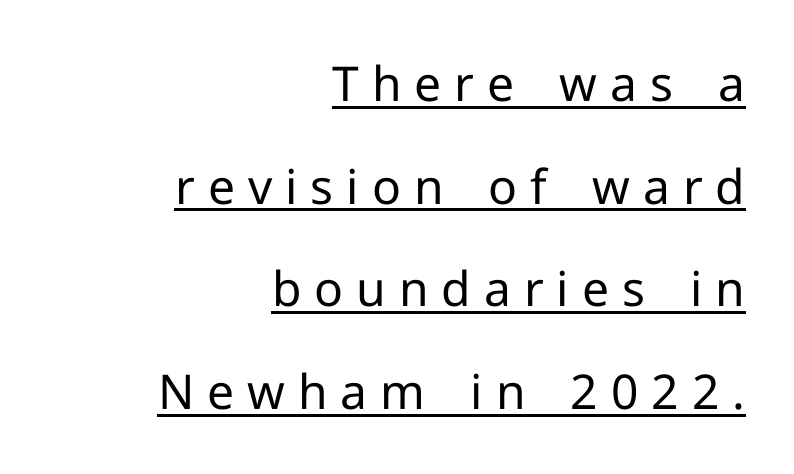
The image shows 48 px regular-weight sans-serif type, upright; set right-aligned, loose line spacing (2.14x), unusually wide letter spacing (+0.27 em), underlined; low stroke contrast and a medium x-height.
